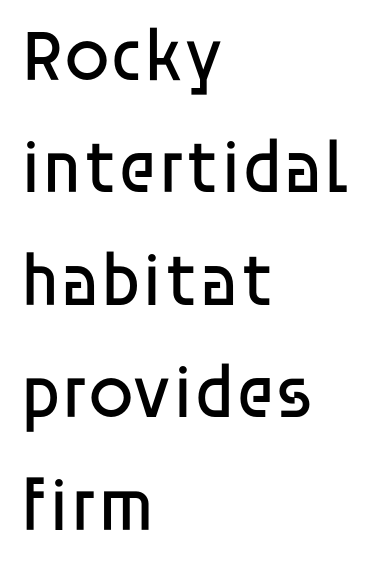
{"serif": "no", "italic": "no", "bold": "no", "weight": "regular", "width": "normal", "stroke_contrast": "low", "x_height": "large", "monospaced": "no", "underline": "no", "align": "left", "line_spacing": "normal", "line_spacing_ratio": 1.52, "letter_spacing": "normal", "letter_spacing_em": 0.0, "glyph_px": 74}
